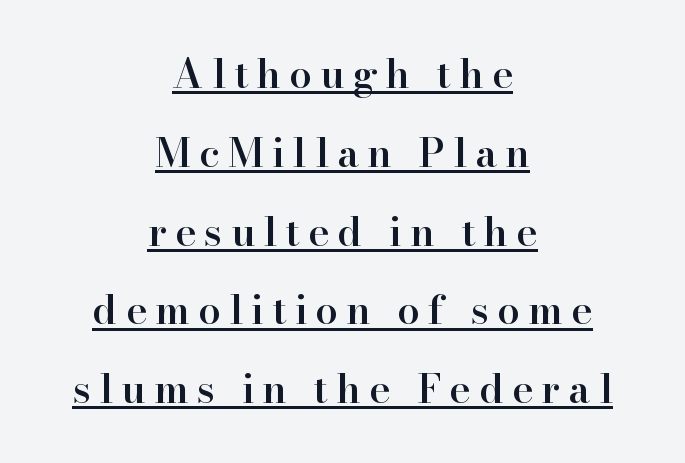
Q: Is the text bold? A: Semi-bold.
Q: Is the text italic (slanted)? A: No, it is upright.
Q: Is the typeface a serif or a sans-serif typeface? A: Serif.
Q: Is the text underlined? A: Yes.
Q: How is the paragraph aligned? A: Centered.
Q: Is the spacing between letters normal or unusually wide? A: Unusually wide.
Q: Is the spacing between lines tight, normal or loose? A: Loose.
Q: Width (condensed, normal, or wide)? A: Normal.
Q: Stroke contrast? A: High.
Q: x-height? A: Small.
Q: Monospaced? A: No.
